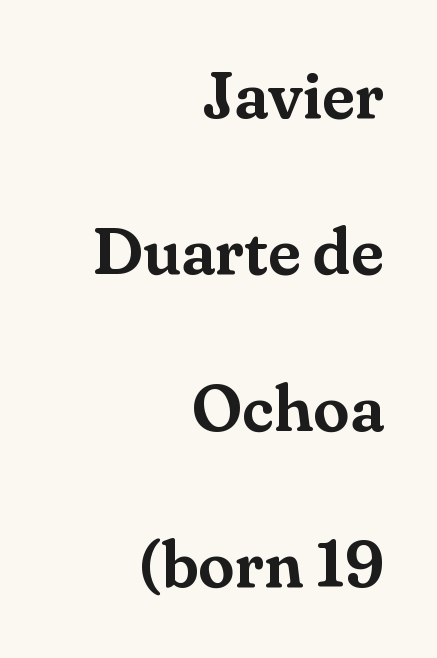
Ordinary non-slanted type is in use. The face used here is rendered with its standard letterfit. Stroke terminals: seriffed. Spacing verdict: proportional, widths tailored to each character.
